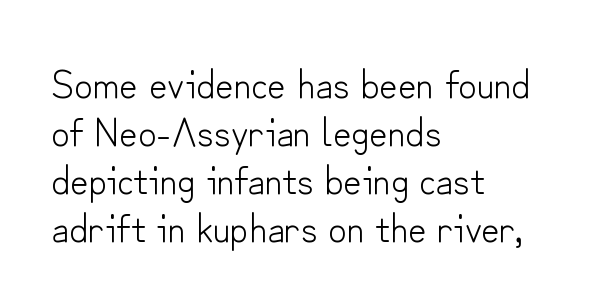
Here the designer chose a conventional face with non-uniform glyph widths. No feet cap the strokes, marking this as sans-serif type. The passage shown is not bold in any degree. Visually the block forms a straight wall on the left and a jagged coastline on the right.
